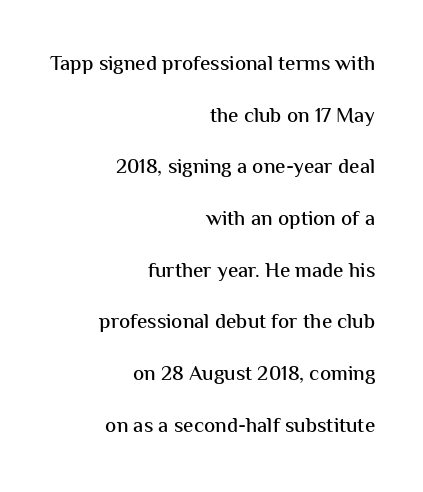
{"italic": "no", "underline": "no", "align": "right", "line_spacing": "loose", "line_spacing_ratio": 2.46, "letter_spacing": "normal", "letter_spacing_em": 0.0, "glyph_px": 21}
